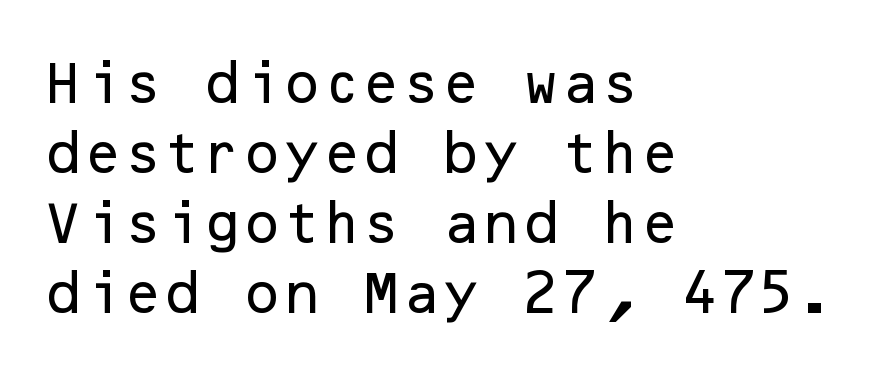
Q: Is the text italic (slanted)? A: No, it is upright.
Q: Is the typeface a serif or a sans-serif typeface? A: Sans-serif.
Q: Is the text underlined? A: No.
Q: How is the paragraph aligned? A: Left-aligned.
Q: Is the spacing between letters normal or unusually wide? A: Normal.
Q: Is the spacing between lines tight, normal or loose? A: Normal.
Q: Width (condensed, normal, or wide)? A: Normal.
Q: Stroke contrast? A: Low.
Q: x-height? A: Medium.
